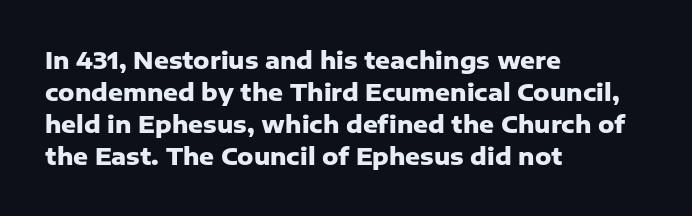
Q: Is the text bold? A: Yes.
Q: Is the text italic (slanted)? A: No, it is upright.
Q: Is the text underlined? A: No.
Q: How is the paragraph aligned? A: Left-aligned.
Q: Is the spacing between letters normal or unusually wide? A: Normal.
Q: Is the spacing between lines tight, normal or loose? A: Normal.
